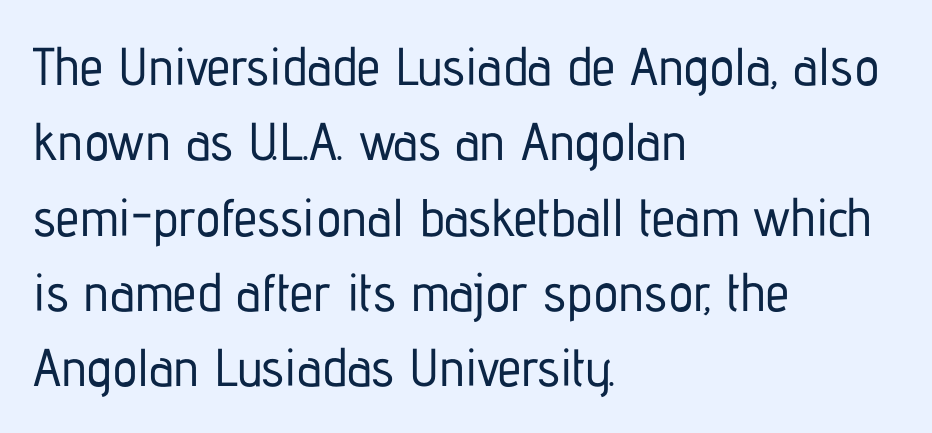
Q: Is the text italic (slanted)? A: No, it is upright.
Q: Is the typeface a serif or a sans-serif typeface? A: Sans-serif.
Q: Is the text underlined? A: No.
Q: How is the paragraph aligned? A: Left-aligned.
Q: Is the spacing between letters normal or unusually wide? A: Normal.
Q: Is the spacing between lines tight, normal or loose? A: Normal.
Q: Width (condensed, normal, or wide)? A: Condensed.
Q: Stroke contrast? A: Low.
Q: x-height? A: Medium.
Q: Monospaced? A: No.
